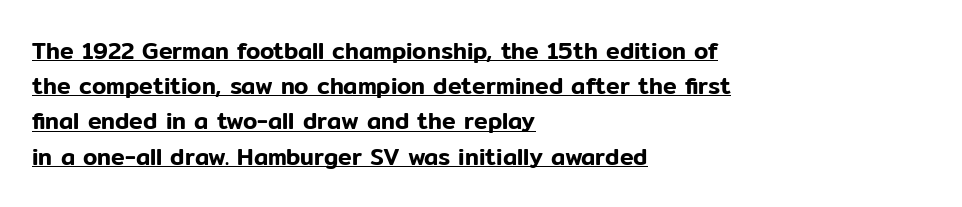
The image shows 23 px text type, upright; set left-aligned, normal line spacing (1.53x), normal letter spacing, underlined.
